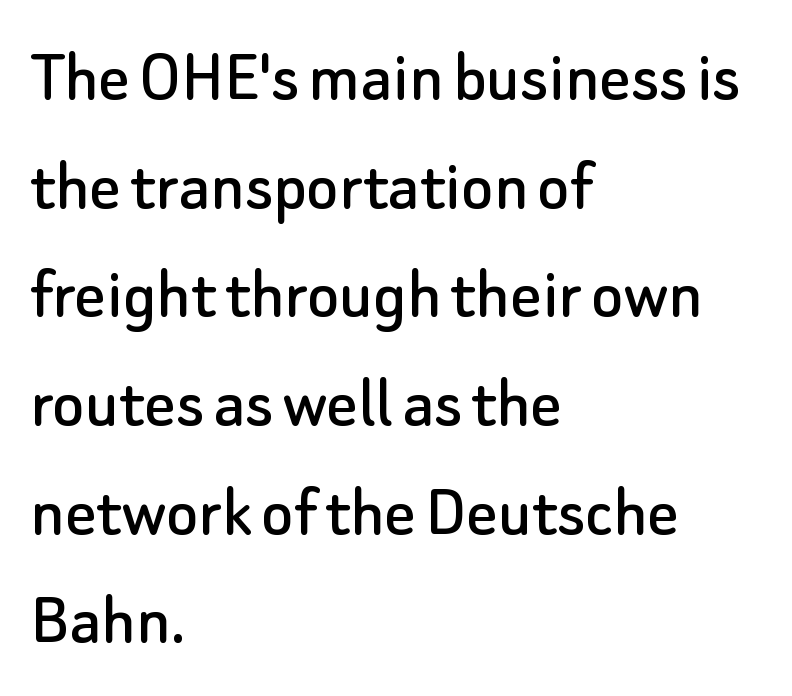
Q: Is the text italic (slanted)? A: No, it is upright.
Q: Is the typeface a serif or a sans-serif typeface? A: Sans-serif.
Q: Is the text underlined? A: No.
Q: How is the paragraph aligned? A: Left-aligned.
Q: Is the spacing between letters normal or unusually wide? A: Normal.
Q: Is the spacing between lines tight, normal or loose? A: Normal.
Q: Width (condensed, normal, or wide)? A: Normal.
Q: Stroke contrast? A: Low.
Q: x-height? A: Small.
Q: Monospaced? A: No.
